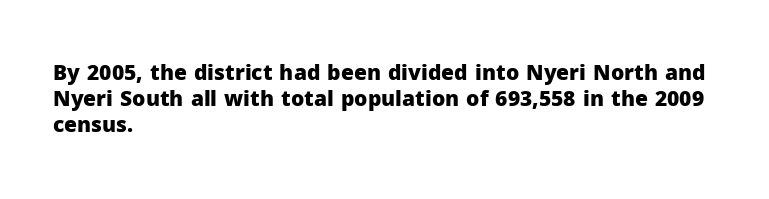
{"italic": "no", "bold": "yes", "underline": "no", "align": "left", "line_spacing_ratio": 1.24, "letter_spacing": "normal", "letter_spacing_em": 0.0, "glyph_px": 21}
